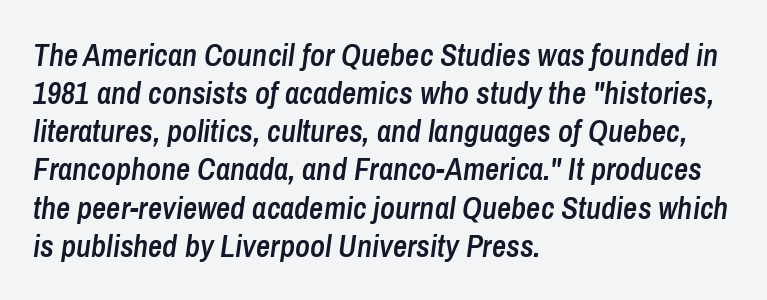
{"italic": "yes", "lean": "right", "slant_degrees": 8, "bold": "semi", "weight": "semibold", "width": "condensed", "stroke_contrast": "low", "x_height": "medium", "monospaced": "no", "underline": "no", "align": "left", "line_spacing_ratio": 1.23, "letter_spacing": "normal", "letter_spacing_em": 0.0, "glyph_px": 31}
